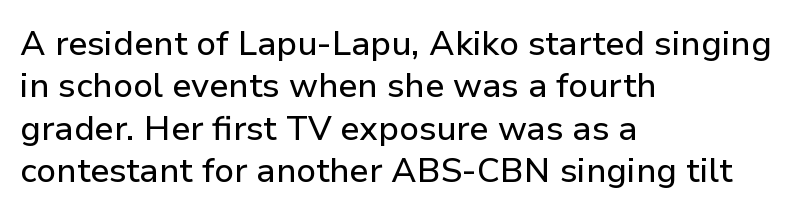
{"serif": "no", "italic": "no", "width": "normal", "stroke_contrast": "low", "x_height": "medium", "monospaced": "no", "underline": "no", "align": "left", "line_spacing": "normal", "line_spacing_ratio": 1.25, "letter_spacing": "normal", "letter_spacing_em": 0.0, "glyph_px": 34}
